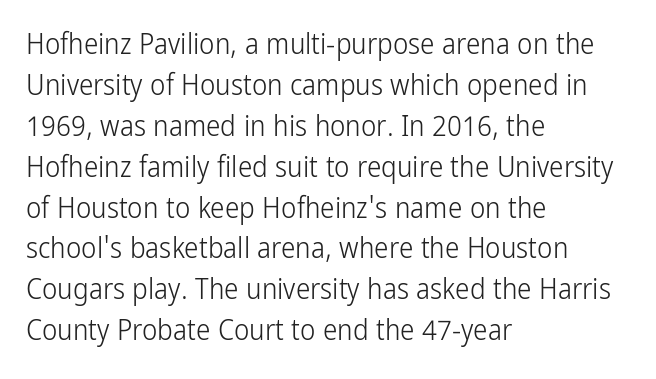
The horizontal fit of the characters is conventional and even. The letters stand upright; this is a roman face. This reads as an unemphasized weight, regular at the heaviest. In terms of letterform style, serifs are entirely absent. Reading down the block, your eye returns to a fixed left position each line.
